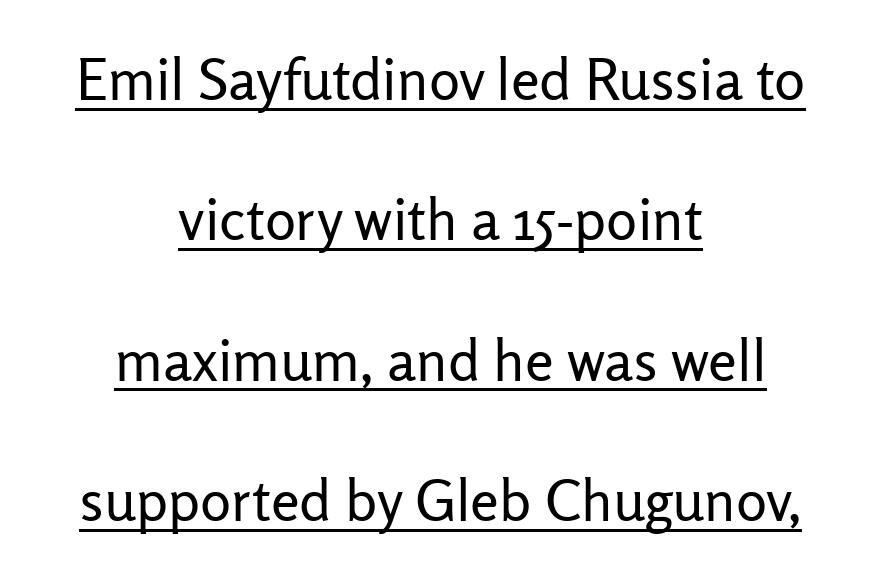
This sample uses an upright cut, with every glyph sitting square on the baseline. Decoration check: the copy is underlined. The rendering shows plain stroke endings on the letterforms — a sans-serif design. The passage shown is typed in a proportional face where columns would drift.
